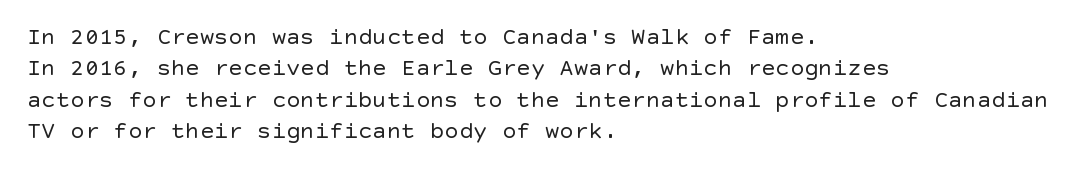
Q: Is the text bold? A: No.
Q: Is the text italic (slanted)? A: No, it is upright.
Q: Is the text underlined? A: No.
Q: How is the paragraph aligned? A: Left-aligned.
Q: Is the spacing between letters normal or unusually wide? A: Normal.
Q: Is the spacing between lines tight, normal or loose? A: Normal.
